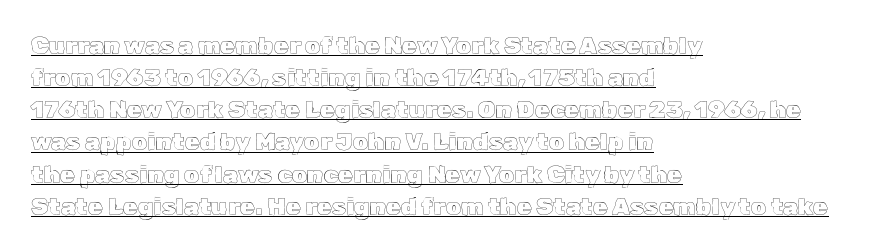
The image shows 24 px text type, upright; set left-aligned, normal line spacing (1.34x), normal letter spacing, underlined.
